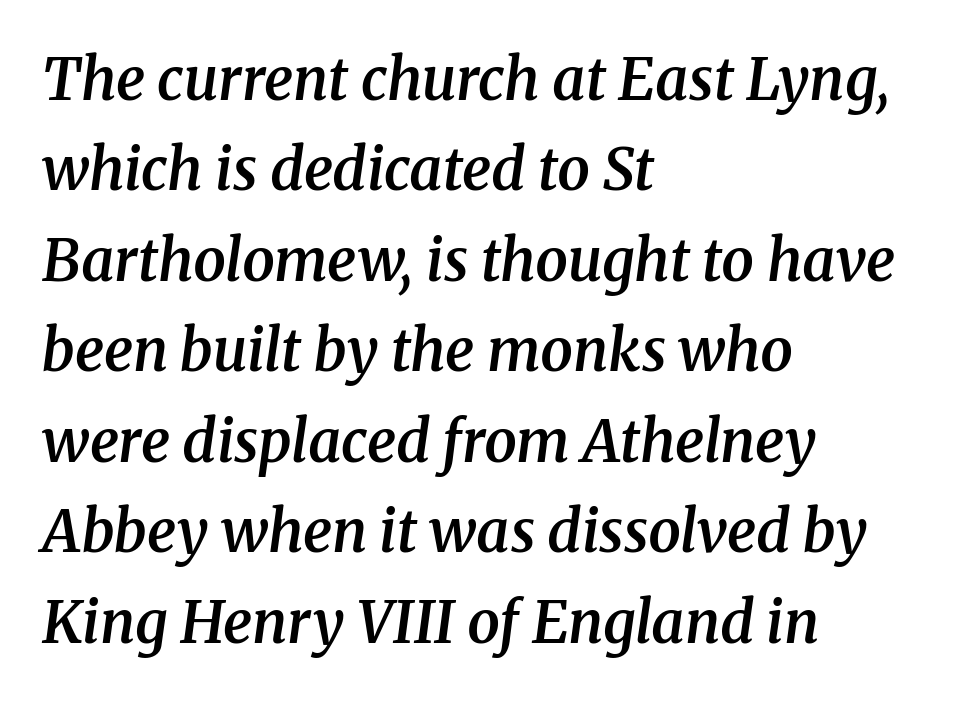
The image shows 58 px semibold serif type, italic (leaning right); set left-aligned, normal line spacing (1.56x), normal letter spacing, not underlined; medium stroke contrast and a medium x-height.
